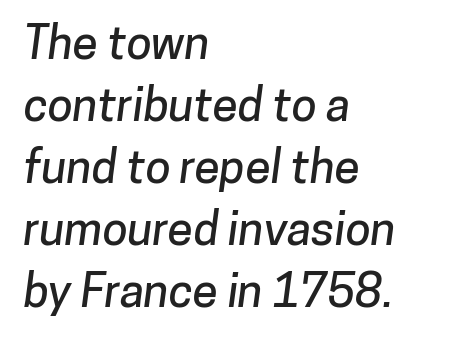
{"serif": "no", "width": "normal", "stroke_contrast": "low", "x_height": "medium", "monospaced": "no", "underline": "no", "align": "left", "line_spacing": "normal", "line_spacing_ratio": 1.35, "letter_spacing": "normal", "letter_spacing_em": 0.0, "glyph_px": 46}
